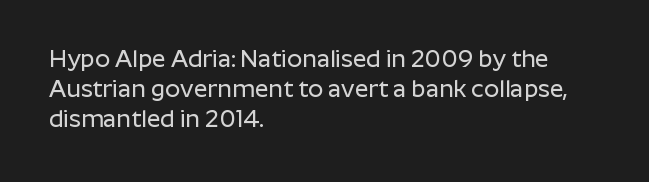
The image shows 24 px text type, upright; set left-aligned, line spacing 1.24x, normal letter spacing, not underlined.
